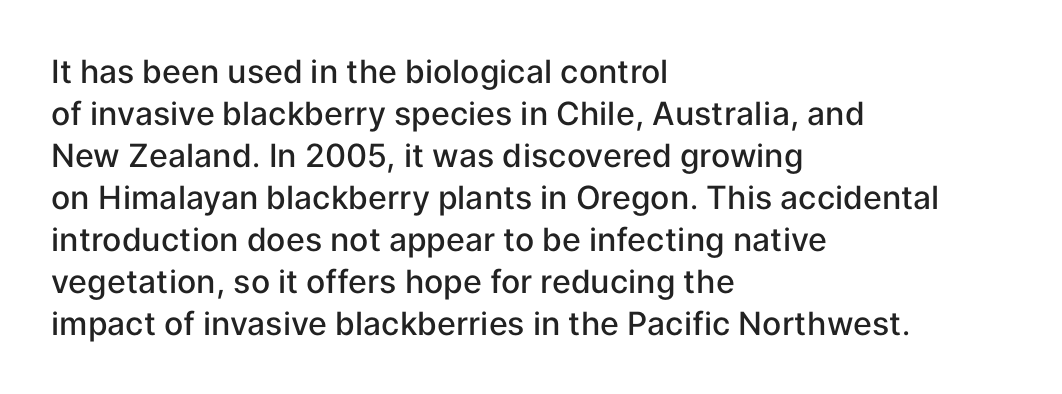
{"serif": "no", "italic": "no", "bold": "semi", "weight": "semibold", "width": "normal", "stroke_contrast": "low", "x_height": "medium", "monospaced": "no", "underline": "no", "align": "left", "line_spacing": "normal", "line_spacing_ratio": 1.31, "letter_spacing": "normal", "letter_spacing_em": 0.0, "glyph_px": 32}
